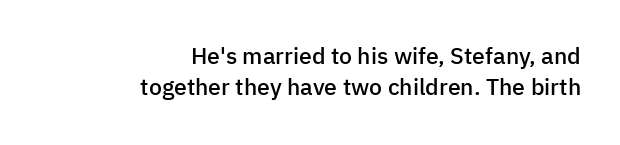
{"italic": "no", "bold": "semi", "underline": "no", "align": "right", "line_spacing": "normal", "line_spacing_ratio": 1.36, "letter_spacing": "normal", "letter_spacing_em": 0.0, "glyph_px": 23}
